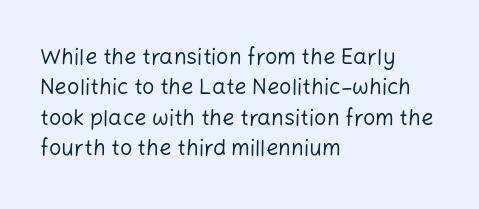
Q: Is the text bold? A: No.
Q: Is the text italic (slanted)? A: No, it is upright.
Q: Is the text underlined? A: No.
Q: How is the paragraph aligned? A: Left-aligned.
Q: Is the spacing between letters normal or unusually wide? A: Normal.
Q: Is the spacing between lines tight, normal or loose? A: Normal.
